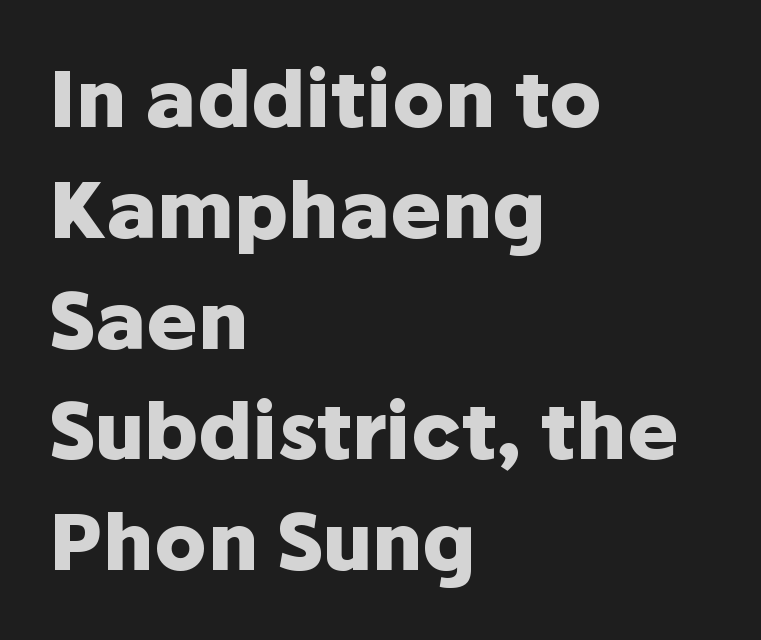
Casual observation: everything's shoved over to the left. Glyph-to-glyph distance matches everyday printed text. Look at the stroke-to-counter ratio: heavy, a bold. Notice how the stems are strictly vertical — no italics here. Words float on clear page, feet unadorned. The vertical gap from one line to the next is medium.
